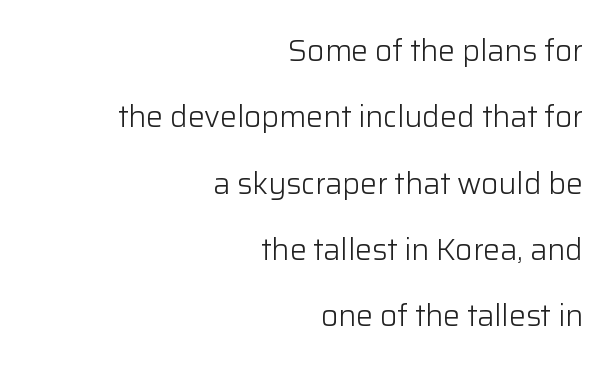
Q: Is the text bold? A: No.
Q: Is the text italic (slanted)? A: No, it is upright.
Q: Is the typeface a serif or a sans-serif typeface? A: Sans-serif.
Q: Is the text underlined? A: No.
Q: How is the paragraph aligned? A: Right-aligned.
Q: Is the spacing between letters normal or unusually wide? A: Normal.
Q: Is the spacing between lines tight, normal or loose? A: Loose.
Q: Width (condensed, normal, or wide)? A: Normal.
Q: Stroke contrast? A: Low.
Q: x-height? A: Medium.
Q: Monospaced? A: No.
